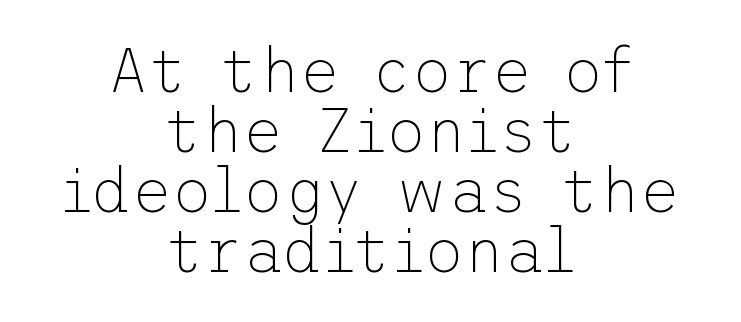
Q: Is the text bold? A: No.
Q: Is the text italic (slanted)? A: No, it is upright.
Q: Is the typeface a serif or a sans-serif typeface? A: Sans-serif.
Q: Is the text underlined? A: No.
Q: How is the paragraph aligned? A: Centered.
Q: Is the spacing between letters normal or unusually wide? A: Normal.
Q: Is the spacing between lines tight, normal or loose? A: Tight.
Q: Width (condensed, normal, or wide)? A: Normal.
Q: Stroke contrast? A: Low.
Q: x-height? A: Medium.
